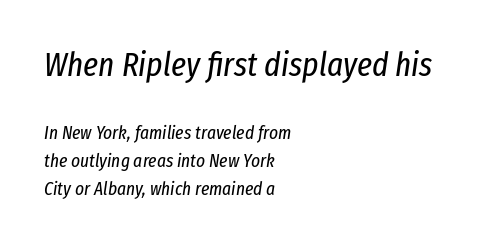
There is no visible air inserted between adjacent glyphs. Think standard paragraph weight, or any step lighter than that. Varying glyph widths throughout — classic text-font behaviour. This is oblique type, the kind used for emphasis or titles. The more generous point size was reserved for the upper chunk.
